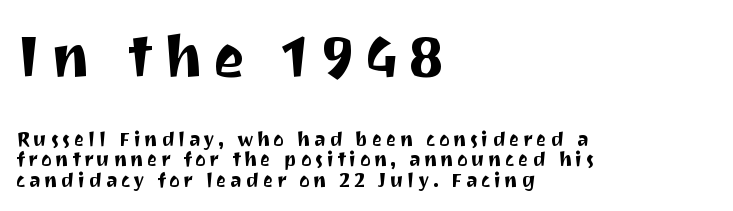
Q: Is the text italic (slanted)? A: No, it is upright.
Q: Is the typeface a serif or a sans-serif typeface? A: Sans-serif.
Q: Is the text underlined? A: No.
Q: How is the paragraph aligned? A: Left-aligned.
Q: Is the spacing between lines tight, normal or loose? A: Tight.
Q: Which block of text is set in a larger size, the first (top) or the second (bottom)? A: The first (top) one.
Q: Width (condensed, normal, or wide)? A: Normal.
Q: Stroke contrast? A: Medium.
Q: x-height? A: Medium.
Q: Monospaced? A: No.
